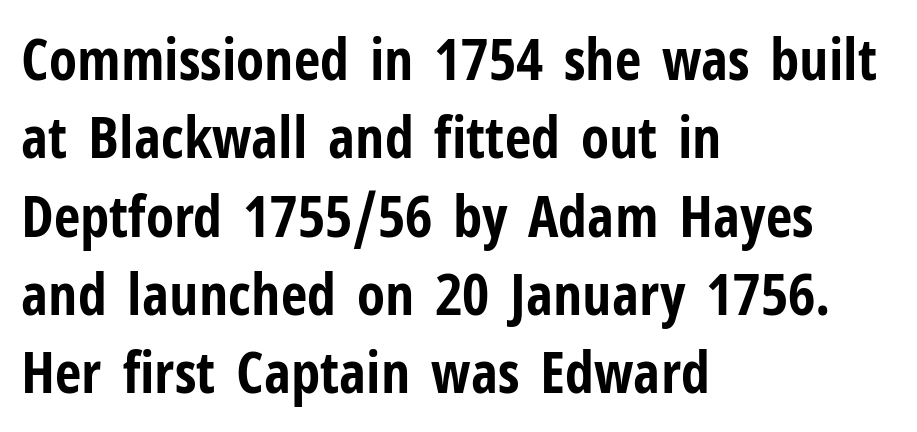
{"serif": "no", "italic": "no", "bold": "yes", "weight": "bold", "width": "condensed", "stroke_contrast": "low", "x_height": "medium", "monospaced": "no", "underline": "no", "align": "left", "line_spacing": "normal", "line_spacing_ratio": 1.35, "letter_spacing": "normal", "letter_spacing_em": 0.0, "glyph_px": 58}
